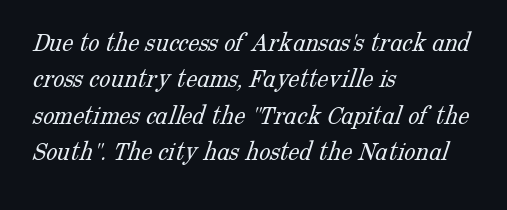
Q: Is the text bold? A: No.
Q: Is the typeface a serif or a sans-serif typeface? A: Serif.
Q: Is the text underlined? A: No.
Q: How is the paragraph aligned? A: Left-aligned.
Q: Is the spacing between letters normal or unusually wide? A: Normal.
Q: Is the spacing between lines tight, normal or loose? A: Normal.
Q: Width (condensed, normal, or wide)? A: Normal.
Q: Stroke contrast? A: Low.
Q: x-height? A: Medium.
Q: Monospaced? A: No.
